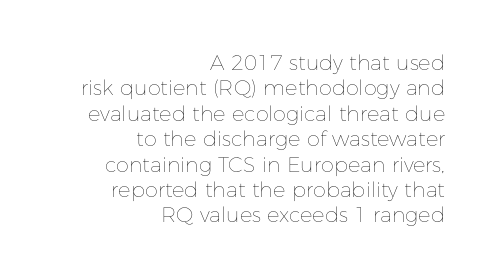
Q: Is the text bold? A: No.
Q: Is the text italic (slanted)? A: No, it is upright.
Q: Is the text underlined? A: No.
Q: How is the paragraph aligned? A: Right-aligned.
Q: Is the spacing between letters normal or unusually wide? A: Normal.
